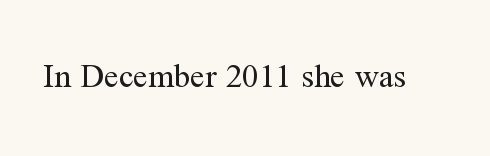
The image shows 33 px regular-weight serif type, upright; set normal letter spacing, not underlined; medium stroke contrast and a medium x-height.
